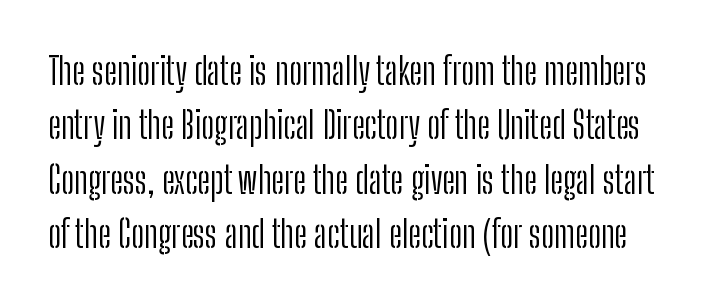
Is there any slant? The stems are plumb. The passage shown is typeset with a sans-serif family. No word sits above an underline. The typeface has the unassuming heft of standard copy or less. The passage shown is typed in a proportional face where columns would drift. Evenly set lines give the paragraph a standard silhouette.
